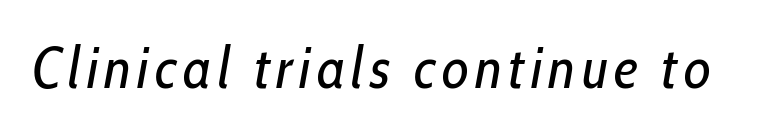
These lines are rendered in a variable-pitch font. The rendering applies a slant to the glyphs. Type without underlining. Think standard paragraph weight, or any step lighter than that.
